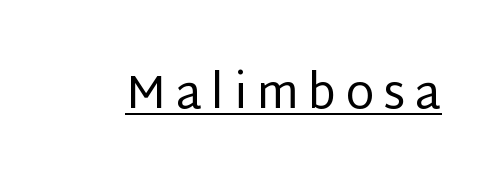
The image shows 46 px regular-weight sans-serif type, upright; set unusually wide letter spacing (+0.21 em), underlined; low stroke contrast and a large x-height.
